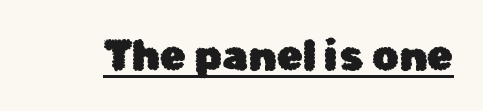
{"serif": "no", "italic": "no", "width": "normal", "stroke_contrast": "low", "x_height": "medium", "monospaced": "no", "underline": "yes", "letter_spacing": "normal", "letter_spacing_em": 0.0, "glyph_px": 42}
